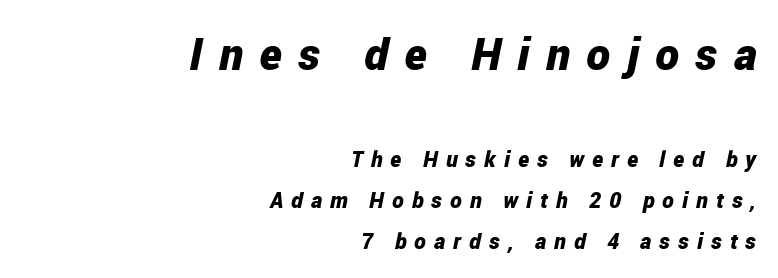
Q: Is the text bold? A: Yes.
Q: Is the text italic (slanted)? A: Yes, it leans right by about 12 degrees.
Q: Is the text underlined? A: No.
Q: How is the paragraph aligned? A: Right-aligned.
Q: Is the spacing between letters normal or unusually wide? A: Unusually wide.
Q: Which block of text is set in a larger size, the first (top) or the second (bottom)? A: The first (top) one.
Q: Width (condensed, normal, or wide)? A: Condensed.
Q: Stroke contrast? A: Low.
Q: x-height? A: Medium.
Q: Monospaced? A: No.
